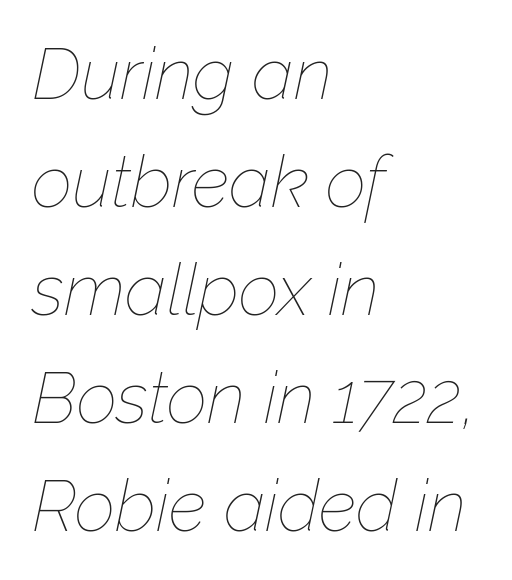
Observe the ordinary spacing: letters are neighbours, not strangers. The leading is moderate, giving the passage an even texture. Line starts are locked; line ends wander. A quiet, ordinary-to-light weight characterises the typeface.
